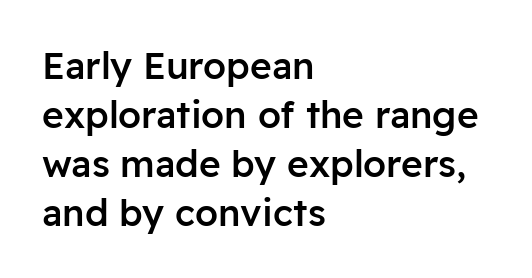
This is roman type, the default non-slanted kind. Horizontal bands of white between lines are of average thickness. What kind of face is this? One without serifs — a sans. Is the type bold? Partly — it's a semibold, heavier than regular but not fully bold.
